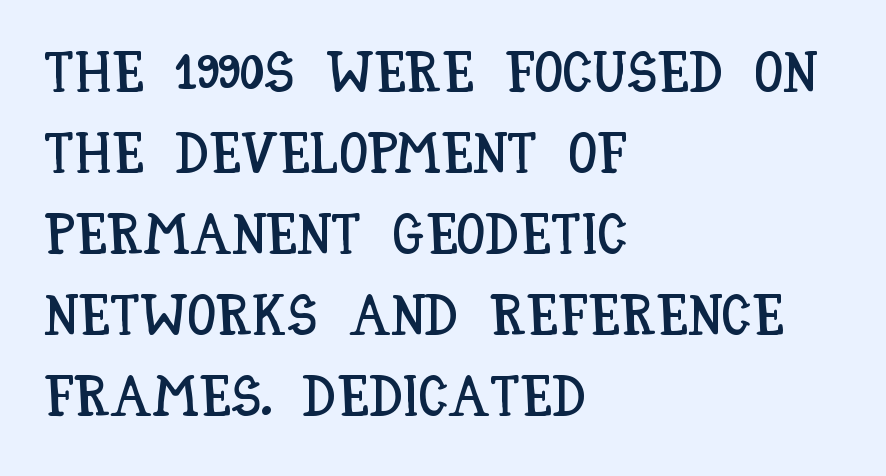
{"italic": "no", "width": "condensed", "stroke_contrast": "low", "x_height": "large", "monospaced": "no", "underline": "no", "align": "left", "line_spacing": "normal", "line_spacing_ratio": 1.42, "letter_spacing": "normal", "letter_spacing_em": 0.0, "glyph_px": 57}
